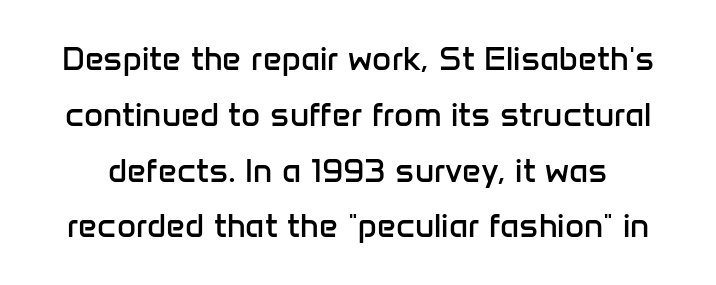
Descender tails drop into unmarked territory. Every character sits straight up, as roman type does. The type is set solid horizontally, with unmodified tracking. Nothing sits at the stroke ends, so this counts as sans-serif. Note the varied advance widths — an 'i' is clearly narrower than an 'm'.
